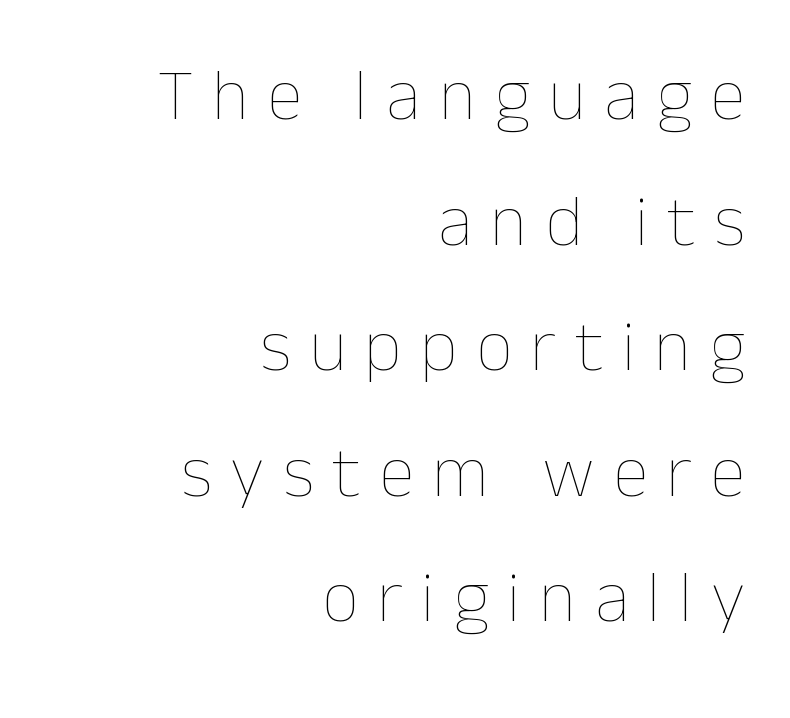
Q: Is the text bold? A: No.
Q: Is the text italic (slanted)? A: No, it is upright.
Q: Is the text underlined? A: No.
Q: How is the paragraph aligned? A: Right-aligned.
Q: Is the spacing between letters normal or unusually wide? A: Unusually wide.
Q: Width (condensed, normal, or wide)? A: Normal.
Q: Stroke contrast? A: Low.
Q: x-height? A: Medium.
Q: Monospaced? A: No.
